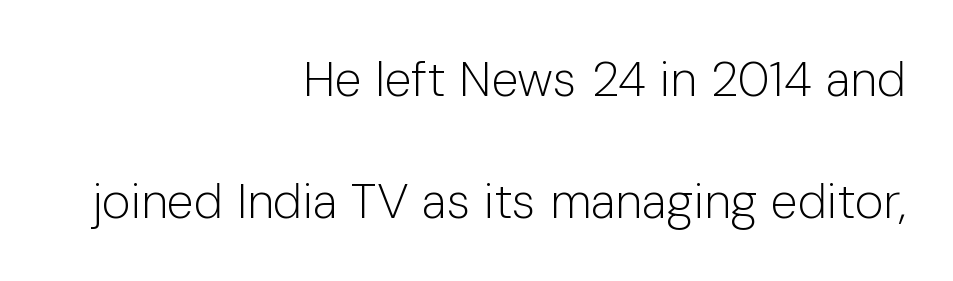
This rendering leaves character spacing at its baseline value. Check where the strokes stop: nothing finishes them off — pure sans. These lines stack with their right ends in a neat column. This sample trades compactness for vertical openness between lines. The space directly below the letters is spotless.
